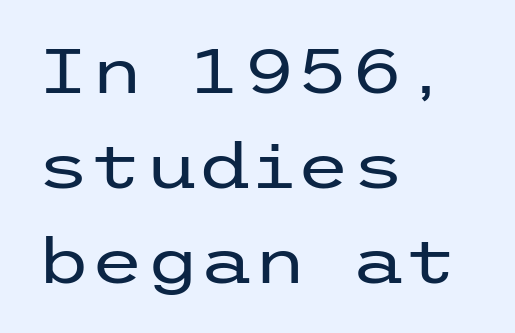
{"serif": "no", "italic": "no", "bold": "no", "weight": "regular", "width": "wide", "stroke_contrast": "low", "x_height": "medium", "underline": "no", "align": "left", "line_spacing": "normal", "line_spacing_ratio": 1.53, "letter_spacing": "normal", "letter_spacing_em": 0.0, "glyph_px": 62}
